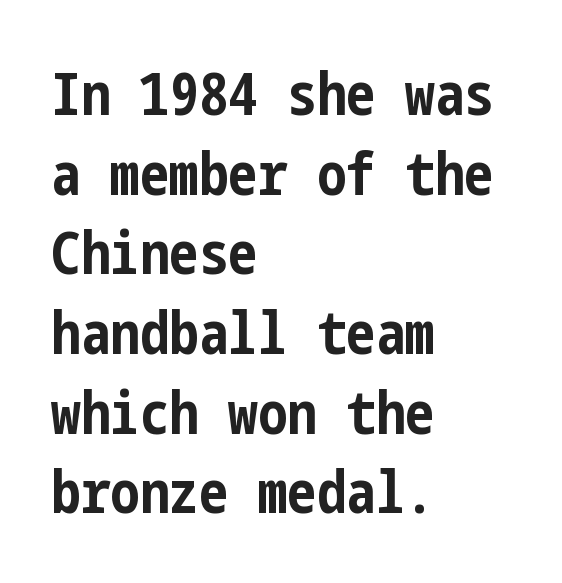
Q: Is the text bold? A: Yes.
Q: Is the text italic (slanted)? A: No, it is upright.
Q: Is the typeface a serif or a sans-serif typeface? A: Sans-serif.
Q: Is the text underlined? A: No.
Q: How is the paragraph aligned? A: Left-aligned.
Q: Is the spacing between letters normal or unusually wide? A: Normal.
Q: Is the spacing between lines tight, normal or loose? A: Normal.
Q: Width (condensed, normal, or wide)? A: Condensed.
Q: Stroke contrast? A: Low.
Q: x-height? A: Medium.
